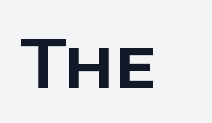
The image shows 66 px sans-serif type, upright; set normal letter spacing, not underlined; low stroke contrast and a large x-height.
